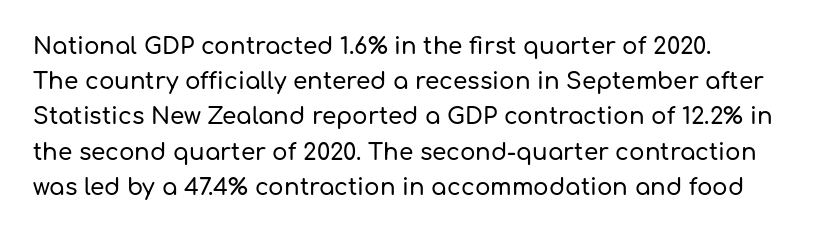
The vertical gap from one line to the next is medium. Descenders are the only things crossing below the line. Default kerning and tracking; the words read as compact shapes. You can tell it's not italic because the verticals are truly vertical.
